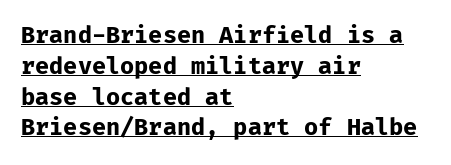
{"italic": "no", "bold": "yes", "underline": "yes", "align": "left", "line_spacing": "normal", "line_spacing_ratio": 1.34, "letter_spacing": "normal", "letter_spacing_em": 0.0, "glyph_px": 23}
